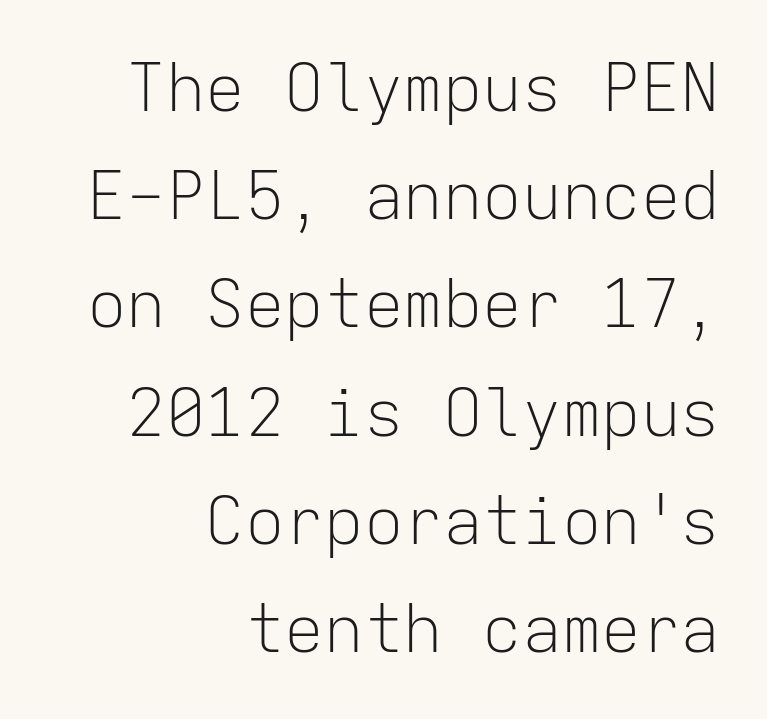
{"serif": "no", "italic": "no", "bold": "no", "weight": "light", "width": "normal", "stroke_contrast": "low", "x_height": "medium", "monospaced": "yes", "underline": "no", "align": "right", "line_spacing": "normal", "line_spacing_ratio": 1.64, "letter_spacing": "normal", "letter_spacing_em": 0.0, "glyph_px": 66}
